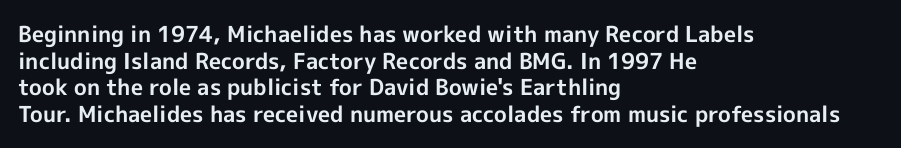
Which margin do the lines hug? The left one — the right edge is uneven. Weight check: bold — yes, fully. Tracking here is standard; glyphs follow each other at the usual distance. Unlike italic type, these characters show no tilt at all. Just letters on the line, the space beneath them empty.
